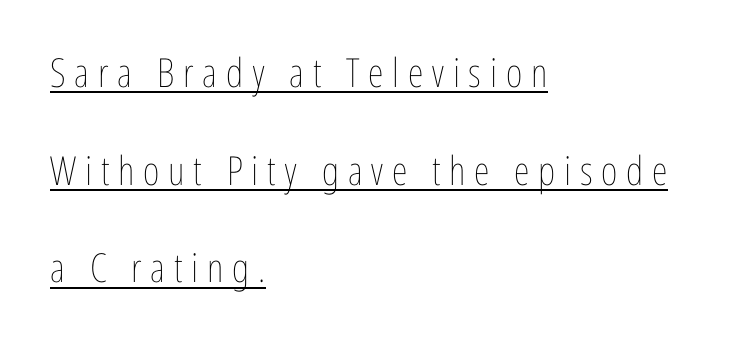
Q: Is the text bold? A: No.
Q: Is the text italic (slanted)? A: No, it is upright.
Q: Is the text underlined? A: Yes.
Q: How is the paragraph aligned? A: Left-aligned.
Q: Is the spacing between letters normal or unusually wide? A: Unusually wide.
Q: Is the spacing between lines tight, normal or loose? A: Loose.
Q: Width (condensed, normal, or wide)? A: Condensed.
Q: Stroke contrast? A: Low.
Q: x-height? A: Medium.
Q: Monospaced? A: No.
